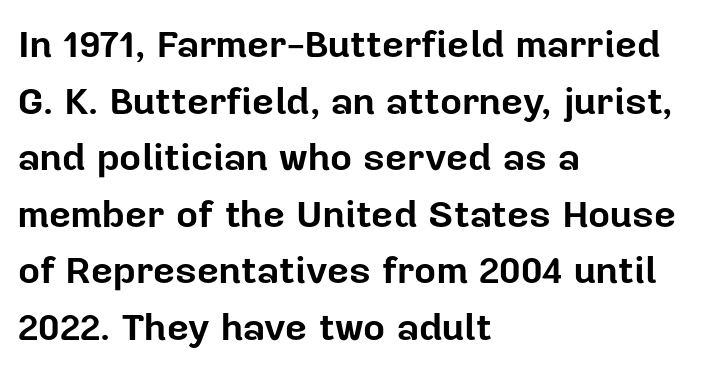
{"serif": "no", "italic": "no", "bold": "yes", "weight": "bold", "width": "normal", "stroke_contrast": "low", "x_height": "medium", "monospaced": "no", "underline": "no", "align": "left", "line_spacing": "normal", "line_spacing_ratio": 1.49, "letter_spacing": "normal", "letter_spacing_em": 0.0, "glyph_px": 38}
